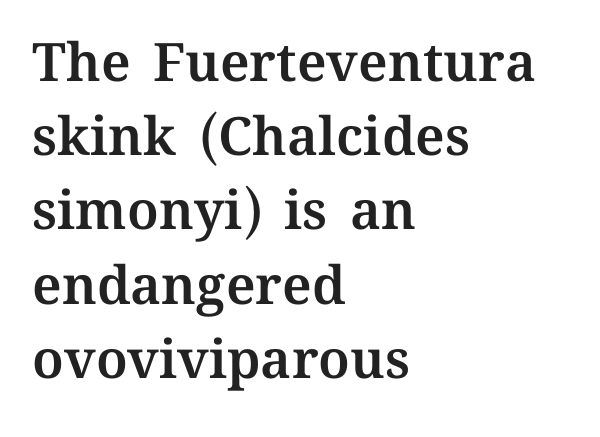
The rendering keeps characters at their native spacing. The foot of each line stays bare and open. The rendering uses natural spacing where letterforms have individual widths. The text block is weighted toward the left margin, trailing off unevenly rightward. The line-height multiplier appears to be the usual default. This is roman type, the default non-slanted kind.
